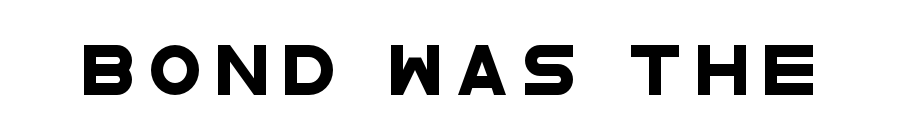
Between one letter and the next there's a generous, obvious gap. Any mark beneath the type? The region is blank. Letterform terminals end flat and unadorned throughout the passage. This sample has the flowing, uneven cadence of proportional lettering.
